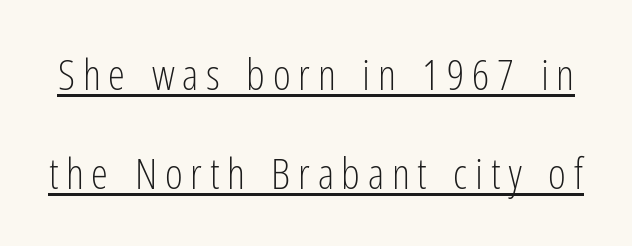
Interline gaps are noticeably wide in this sample. Is there an underline? Yes — a line sits under the letters. The typeface has the unassuming heft of standard copy or less. The lettering holds an erect, upright posture throughout. The rendering uses natural spacing where letterforms have individual widths.
